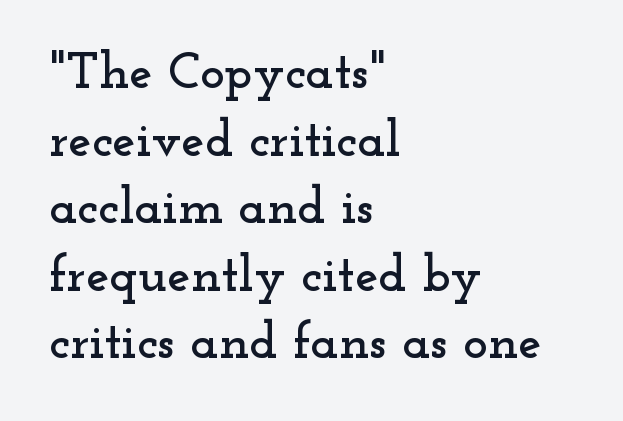
Q: Is the text italic (slanted)? A: No, it is upright.
Q: Is the typeface a serif or a sans-serif typeface? A: Serif.
Q: Is the text underlined? A: No.
Q: How is the paragraph aligned? A: Left-aligned.
Q: Is the spacing between letters normal or unusually wide? A: Normal.
Q: Is the spacing between lines tight, normal or loose? A: Normal.
Q: Width (condensed, normal, or wide)? A: Wide.
Q: Stroke contrast? A: Low.
Q: x-height? A: Small.
Q: Monospaced? A: No.
